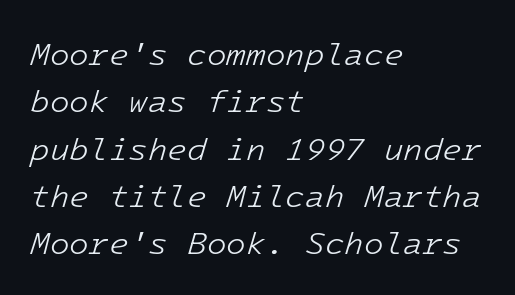
Q: Is the text bold? A: No.
Q: Is the text italic (slanted)? A: Yes, it leans right by about 16 degrees.
Q: Is the text underlined? A: No.
Q: How is the paragraph aligned? A: Left-aligned.
Q: Is the spacing between letters normal or unusually wide? A: Normal.
Q: Is the spacing between lines tight, normal or loose? A: Normal.
Q: Width (condensed, normal, or wide)? A: Normal.
Q: Stroke contrast? A: Low.
Q: x-height? A: Medium.
Q: Monospaced? A: Yes.
